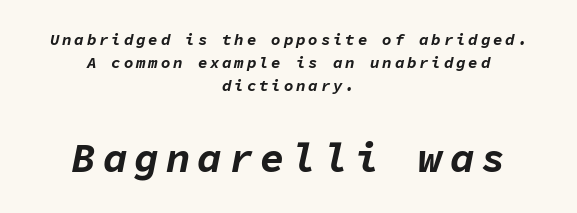
{"italic": "yes", "lean": "right", "slant_degrees": 11, "bold": "yes", "weight": "bold", "width": "normal", "stroke_contrast": "low", "x_height": "medium", "monospaced": "yes", "underline": "no", "align": "center", "line_spacing": "normal", "line_spacing_ratio": 1.44, "larger_block": "second", "size_ratio": 2.56, "glyph_px": 41}
